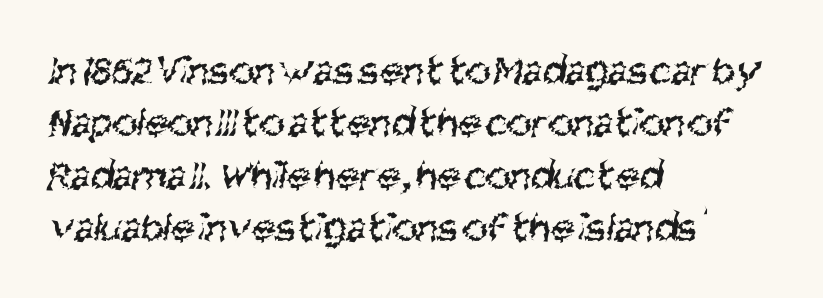
Q: Is the text bold? A: No.
Q: Is the typeface a serif or a sans-serif typeface? A: Sans-serif.
Q: Is the text underlined? A: No.
Q: How is the paragraph aligned? A: Left-aligned.
Q: Is the spacing between letters normal or unusually wide? A: Normal.
Q: Width (condensed, normal, or wide)? A: Condensed.
Q: Stroke contrast? A: Medium.
Q: x-height? A: Large.
Q: Monospaced? A: No.
